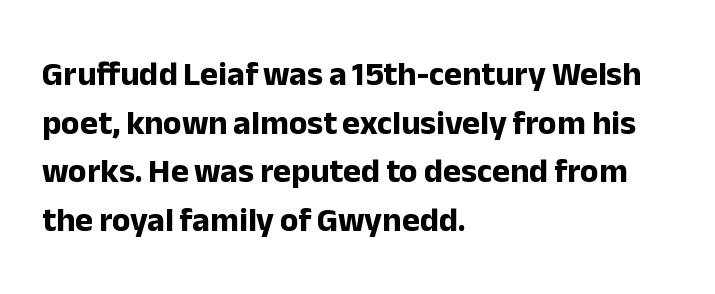
Q: Is the text bold? A: Yes.
Q: Is the text italic (slanted)? A: No, it is upright.
Q: Is the typeface a serif or a sans-serif typeface? A: Sans-serif.
Q: Is the text underlined? A: No.
Q: How is the paragraph aligned? A: Left-aligned.
Q: Is the spacing between letters normal or unusually wide? A: Normal.
Q: Is the spacing between lines tight, normal or loose? A: Normal.
Q: Width (condensed, normal, or wide)? A: Normal.
Q: Stroke contrast? A: Low.
Q: x-height? A: Medium.
Q: Monospaced? A: No.
